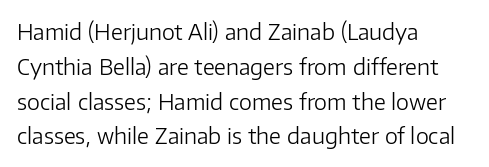
{"italic": "no", "bold": "no", "underline": "no", "align": "left", "line_spacing": "normal", "line_spacing_ratio": 1.58, "letter_spacing": "normal", "letter_spacing_em": 0.0, "glyph_px": 22}
